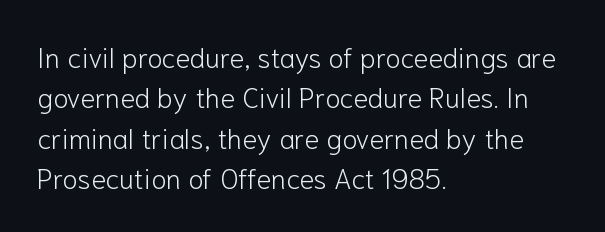
The image shows 28 px light sans-serif type, upright; set left-aligned, normal line spacing (1.44x), normal letter spacing, not underlined; low stroke contrast and a medium x-height.
